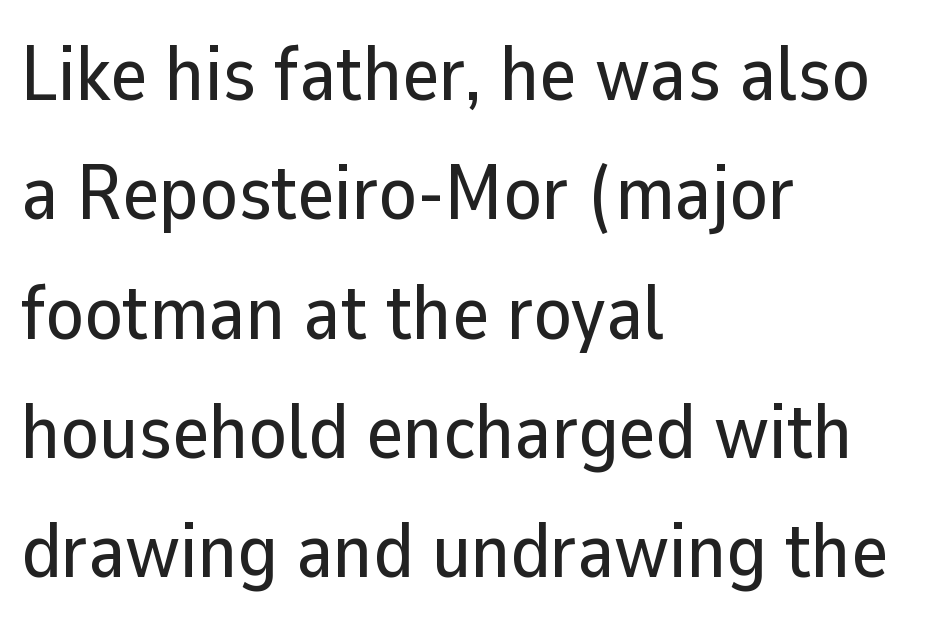
{"serif": "no", "italic": "no", "width": "normal", "stroke_contrast": "low", "x_height": "medium", "monospaced": "no", "underline": "no", "align": "left", "line_spacing": "normal", "line_spacing_ratio": 1.53, "letter_spacing": "normal", "letter_spacing_em": 0.0, "glyph_px": 78}
